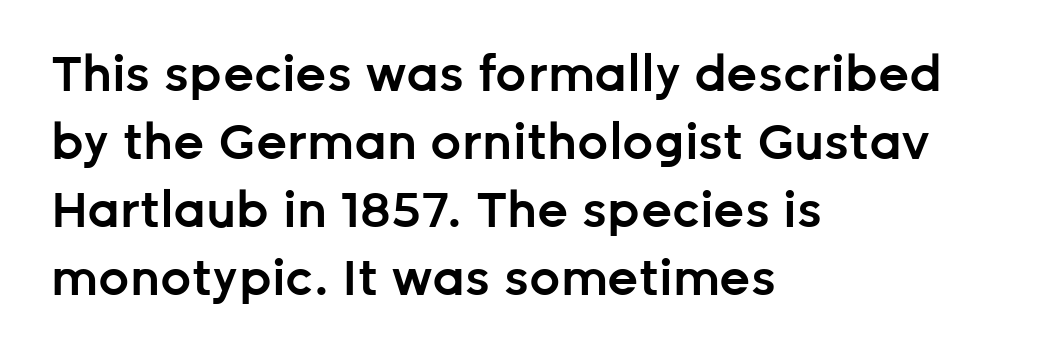
Q: Is the text bold? A: Semi-bold.
Q: Is the text italic (slanted)? A: No, it is upright.
Q: Is the typeface a serif or a sans-serif typeface? A: Sans-serif.
Q: Is the text underlined? A: No.
Q: How is the paragraph aligned? A: Left-aligned.
Q: Is the spacing between letters normal or unusually wide? A: Normal.
Q: Is the spacing between lines tight, normal or loose? A: Normal.
Q: Width (condensed, normal, or wide)? A: Normal.
Q: Stroke contrast? A: Low.
Q: x-height? A: Medium.
Q: Monospaced? A: No.
